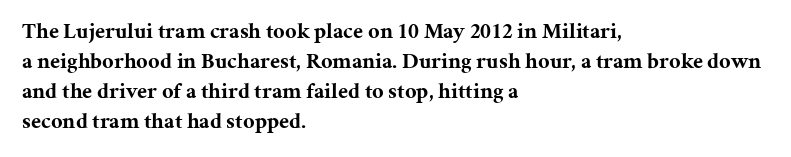
The image shows 22 px bold type, upright; set left-aligned, normal line spacing (1.36x), normal letter spacing, not underlined.
